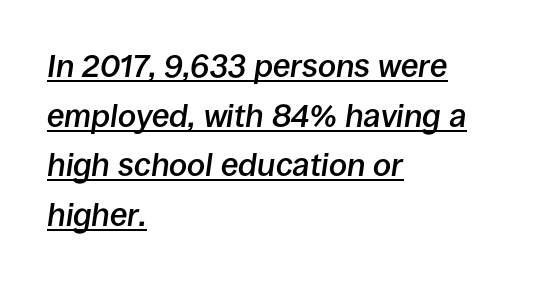
The image shows 32 px semibold type, italic (leaning right); set left-aligned, normal line spacing (1.55x), normal letter spacing, underlined; low stroke contrast and a large x-height.
